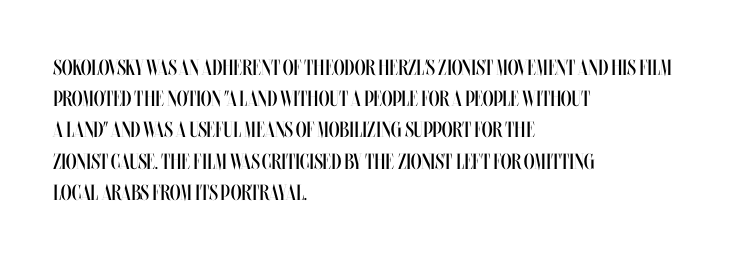
The image shows 22 px text type, upright; set left-aligned, normal line spacing (1.42x), normal letter spacing, not underlined.
